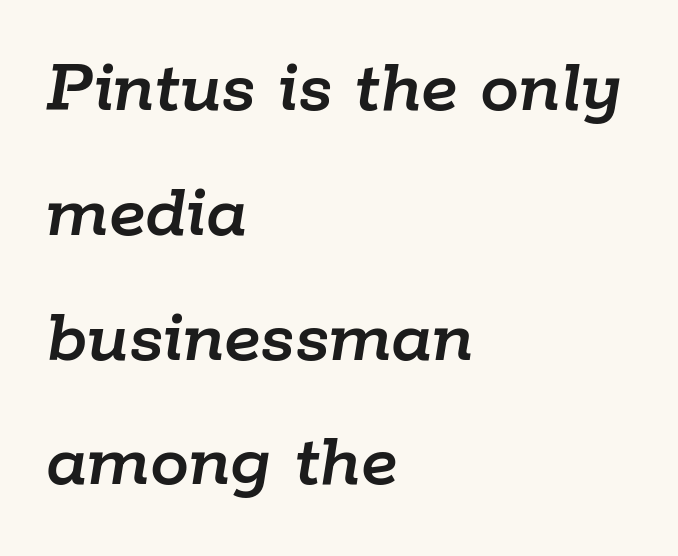
{"italic": "yes", "lean": "right", "slant_degrees": 9, "width": "normal", "stroke_contrast": "low", "x_height": "medium", "monospaced": "no", "underline": "no", "align": "left", "line_spacing": "normal", "line_spacing_ratio": 1.6, "letter_spacing": "normal", "letter_spacing_em": 0.0, "glyph_px": 78}
